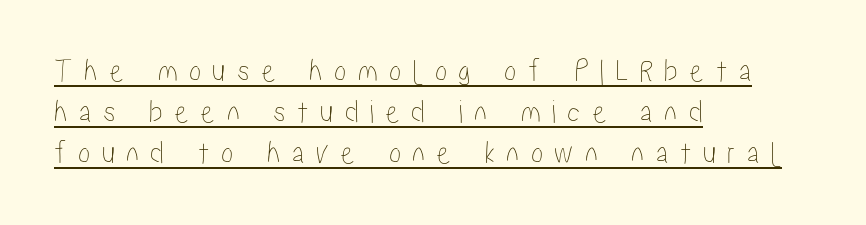
The image shows 33 px condensed type, upright; set left-aligned, normal line spacing (1.25x), unusually wide letter spacing (+0.34 em), underlined; low stroke contrast and a medium x-height.
